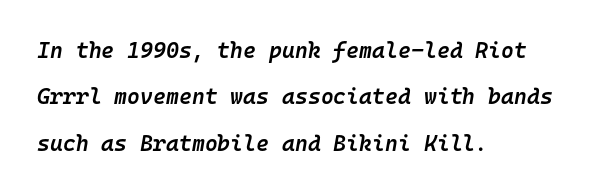
The image shows 22 px text type, italic (leaning right); set left-aligned, loose line spacing (2.11x), normal letter spacing, not underlined.
